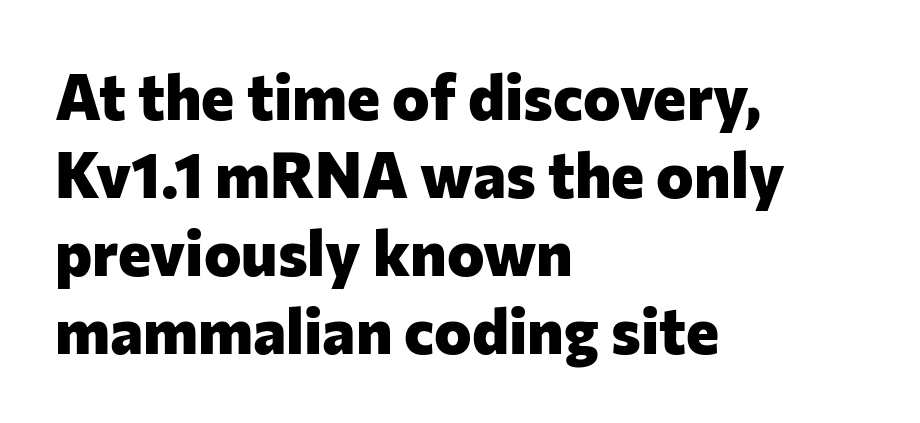
Note the varied advance widths — an 'i' is clearly narrower than an 'm'. The glyphs have the mass of a bold cut. Italic: no, the glyphs are upright roman. The gap between lines stays unmarked.
